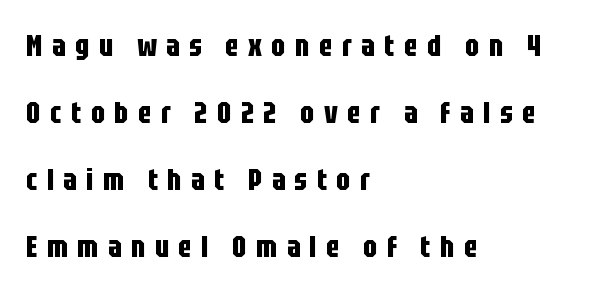
The image shows 30 px bold, condensed sans-serif type, upright; set left-aligned, loose line spacing (2.23x), unusually wide letter spacing (+0.32 em), not underlined; low stroke contrast and a large x-height.
